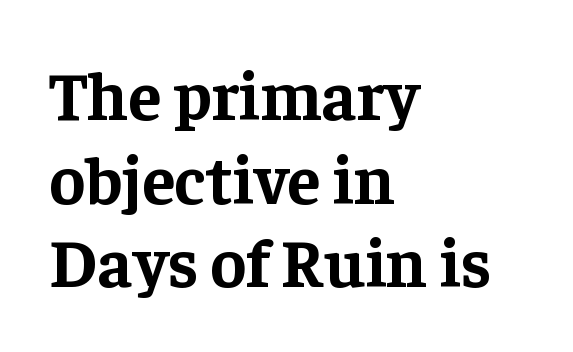
{"serif": "yes", "italic": "no", "bold": "yes", "weight": "bold", "width": "normal", "stroke_contrast": "low", "x_height": "medium", "monospaced": "no", "underline": "no", "align": "left", "line_spacing_ratio": 1.23, "letter_spacing": "normal", "letter_spacing_em": 0.0, "glyph_px": 68}
